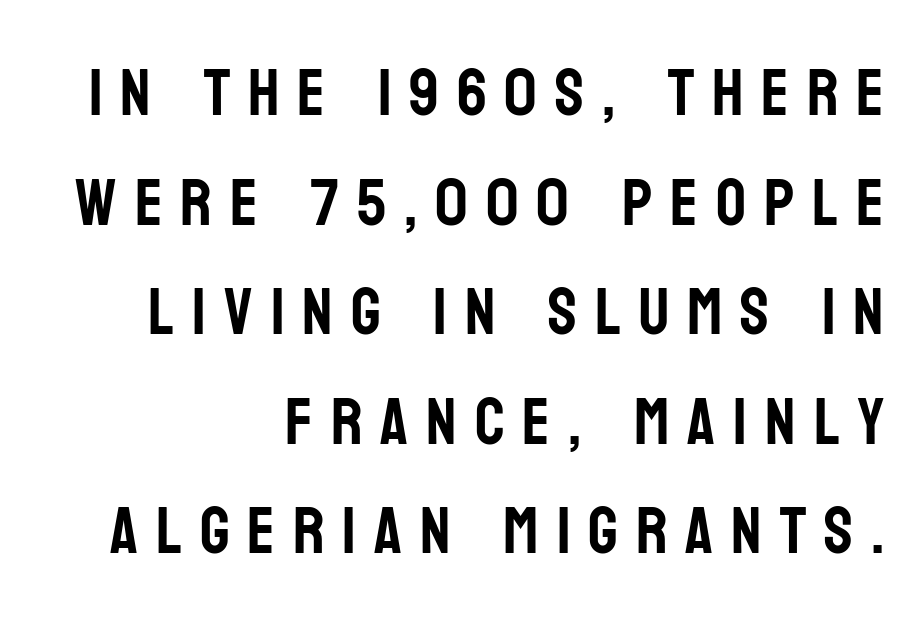
The rendering shows plain stroke endings on the letterforms — a sans-serif design. Horizontal bands of white between lines are of average thickness. Check under the words: just untouched page. Looks like regular typesetting: each glyph gets only the width it needs.
